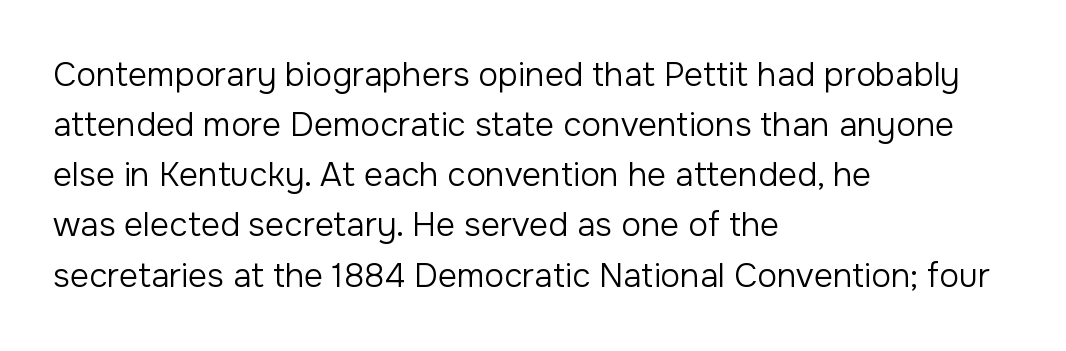
Q: Is the text bold? A: No.
Q: Is the text italic (slanted)? A: No, it is upright.
Q: Is the typeface a serif or a sans-serif typeface? A: Sans-serif.
Q: Is the text underlined? A: No.
Q: How is the paragraph aligned? A: Left-aligned.
Q: Is the spacing between letters normal or unusually wide? A: Normal.
Q: Is the spacing between lines tight, normal or loose? A: Normal.
Q: Width (condensed, normal, or wide)? A: Normal.
Q: Stroke contrast? A: Low.
Q: x-height? A: Medium.
Q: Monospaced? A: No.
